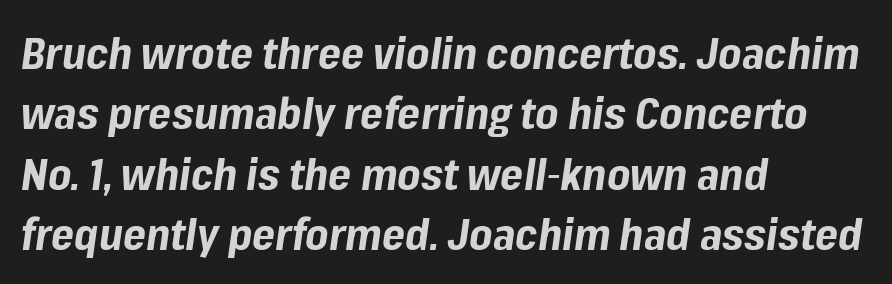
{"italic": "yes", "lean": "right", "slant_degrees": 8, "bold": "yes", "weight": "bold", "width": "normal", "stroke_contrast": "low", "x_height": "medium", "monospaced": "no", "underline": "no", "align": "left", "line_spacing": "normal", "line_spacing_ratio": 1.37, "letter_spacing": "normal", "letter_spacing_em": 0.0, "glyph_px": 44}
